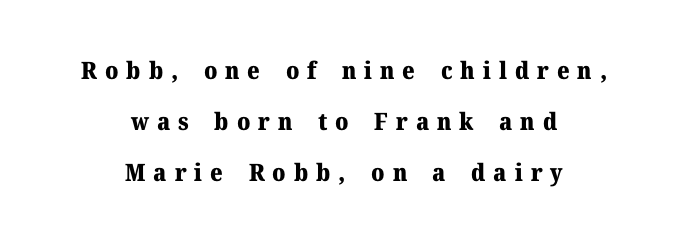
Q: Is the text bold? A: Yes.
Q: Is the text italic (slanted)? A: No, it is upright.
Q: Is the text underlined? A: No.
Q: How is the paragraph aligned? A: Centered.
Q: Is the spacing between letters normal or unusually wide? A: Unusually wide.
Q: Is the spacing between lines tight, normal or loose? A: Loose.
